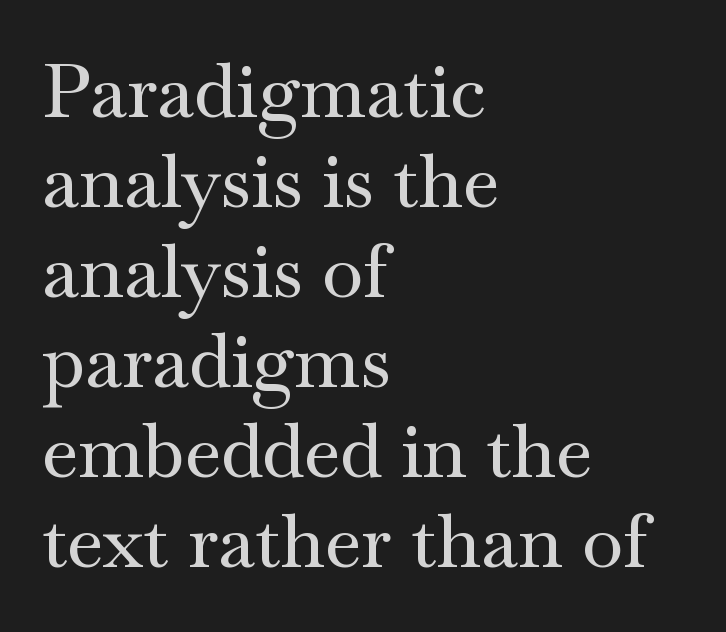
Q: Is the text italic (slanted)? A: No, it is upright.
Q: Is the typeface a serif or a sans-serif typeface? A: Serif.
Q: Is the text underlined? A: No.
Q: How is the paragraph aligned? A: Left-aligned.
Q: Is the spacing between letters normal or unusually wide? A: Normal.
Q: Width (condensed, normal, or wide)? A: Wide.
Q: Stroke contrast? A: Medium.
Q: x-height? A: Small.
Q: Monospaced? A: No.
